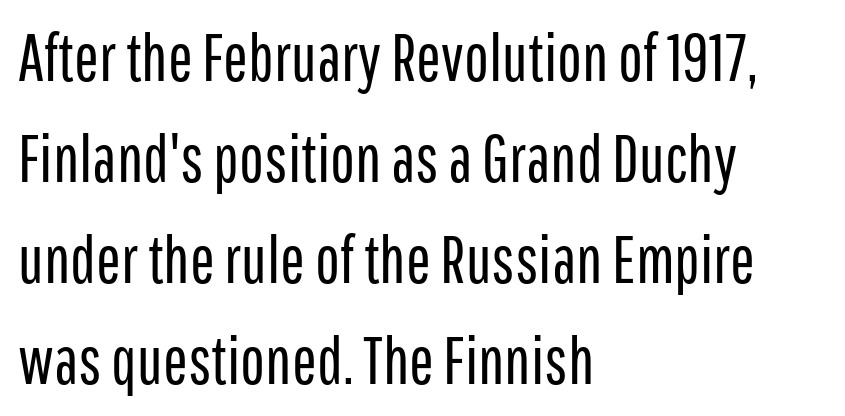
The image shows 66 px regular-weight, condensed sans-serif type, upright; set left-aligned, normal line spacing (1.53x), normal letter spacing, not underlined; low stroke contrast and a medium x-height.
